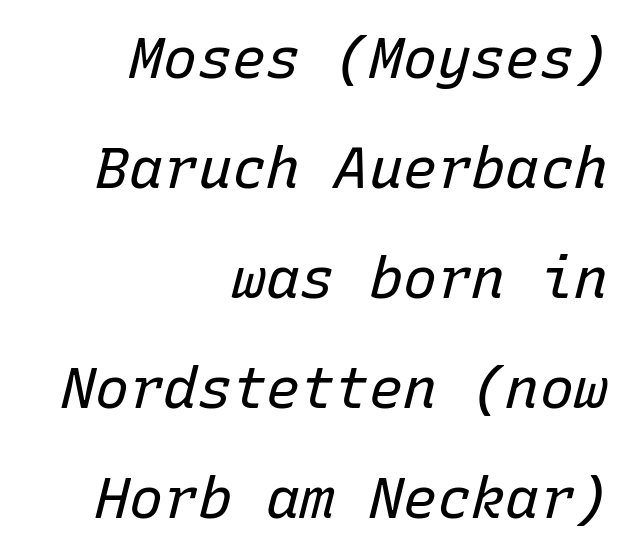
{"italic": "yes", "lean": "right", "slant_degrees": 15, "bold": "no", "weight": "regular", "width": "normal", "stroke_contrast": "low", "x_height": "medium", "monospaced": "yes", "underline": "no", "align": "right", "line_spacing": "loose", "line_spacing_ratio": 1.93, "letter_spacing": "normal", "letter_spacing_em": 0.0, "glyph_px": 57}
